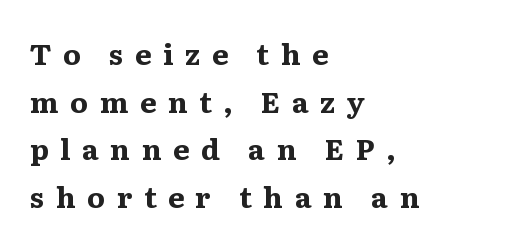
{"serif": "yes", "italic": "no", "bold": "yes", "weight": "bold", "width": "wide", "stroke_contrast": "medium", "x_height": "medium", "monospaced": "no", "underline": "no", "align": "left", "line_spacing": "normal", "line_spacing_ratio": 1.64, "letter_spacing": "wide", "letter_spacing_em": 0.39, "glyph_px": 29}
